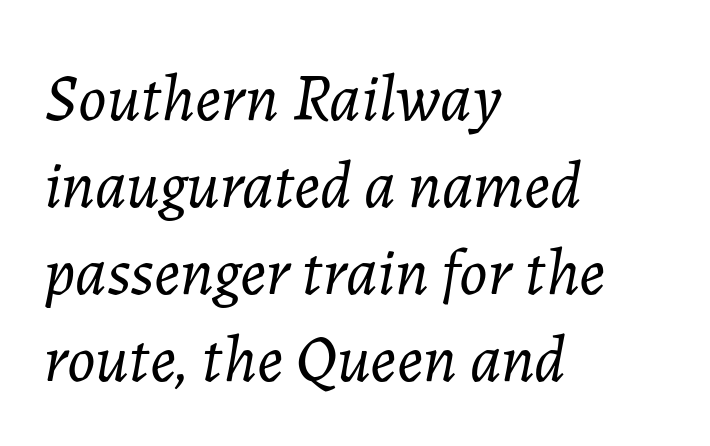
{"italic": "yes", "lean": "right", "slant_degrees": 7, "bold": "no", "weight": "light", "width": "normal", "stroke_contrast": "low", "x_height": "medium", "monospaced": "no", "underline": "no", "align": "left", "line_spacing": "normal", "line_spacing_ratio": 1.32, "letter_spacing": "normal", "letter_spacing_em": 0.0, "glyph_px": 66}
